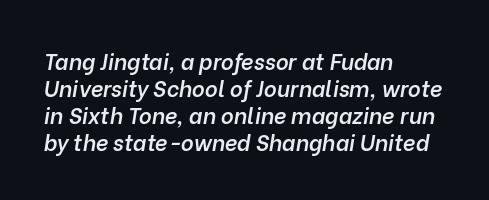
The image shows 22 px text type, italic (leaning right); set left-aligned, line spacing 1.22x, normal letter spacing, not underlined.
